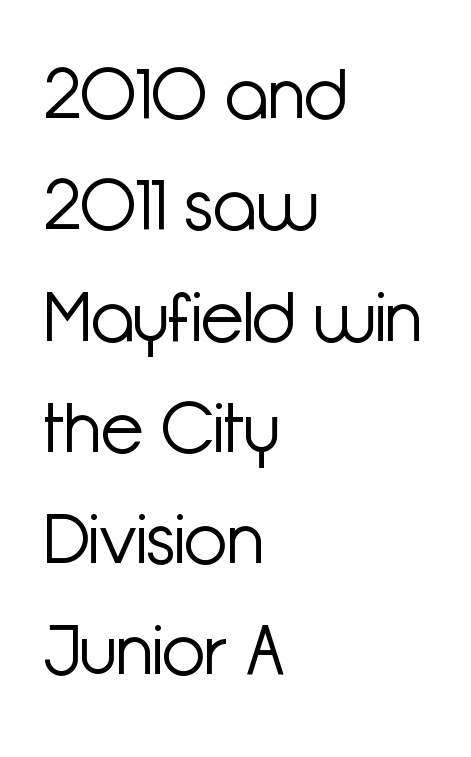
{"serif": "no", "italic": "no", "bold": "no", "weight": "light", "width": "normal", "stroke_contrast": "low", "x_height": "medium", "monospaced": "no", "underline": "no", "align": "left", "line_spacing": "normal", "line_spacing_ratio": 1.59, "letter_spacing": "normal", "letter_spacing_em": 0.0, "glyph_px": 70}
